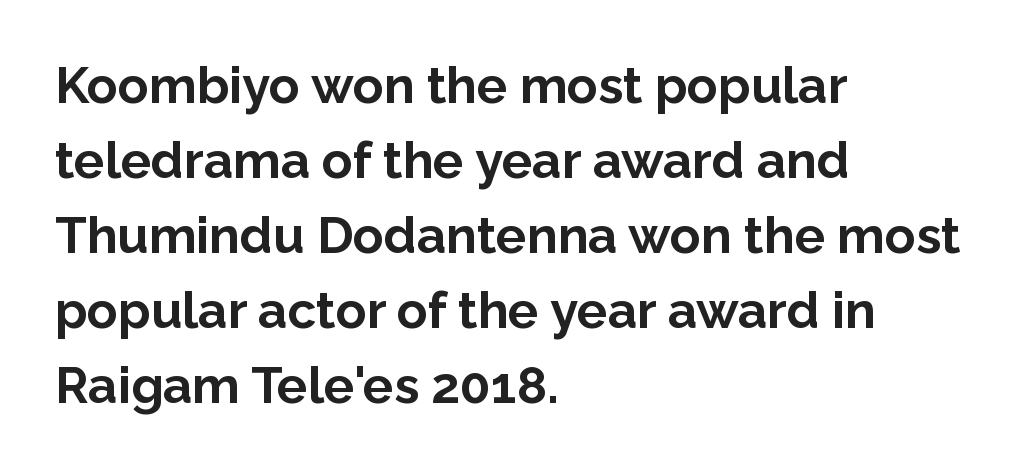
{"serif": "no", "italic": "no", "bold": "yes", "weight": "bold", "width": "normal", "stroke_contrast": "low", "x_height": "medium", "monospaced": "no", "underline": "no", "align": "left", "line_spacing": "normal", "line_spacing_ratio": 1.47, "letter_spacing": "normal", "letter_spacing_em": 0.0, "glyph_px": 51}
